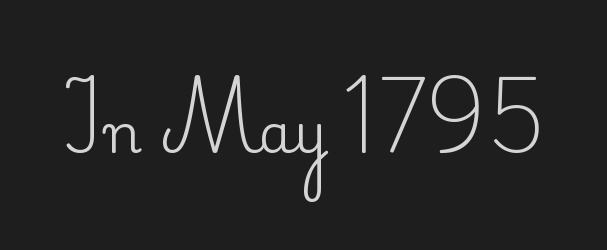
Q: Is the text italic (slanted)? A: No, it is upright.
Q: Is the typeface a serif or a sans-serif typeface? A: Serif.
Q: Is the text underlined? A: No.
Q: Is the spacing between letters normal or unusually wide? A: Normal.
Q: Width (condensed, normal, or wide)? A: Normal.
Q: Stroke contrast? A: Medium.
Q: x-height? A: Small.
Q: Monospaced? A: No.
